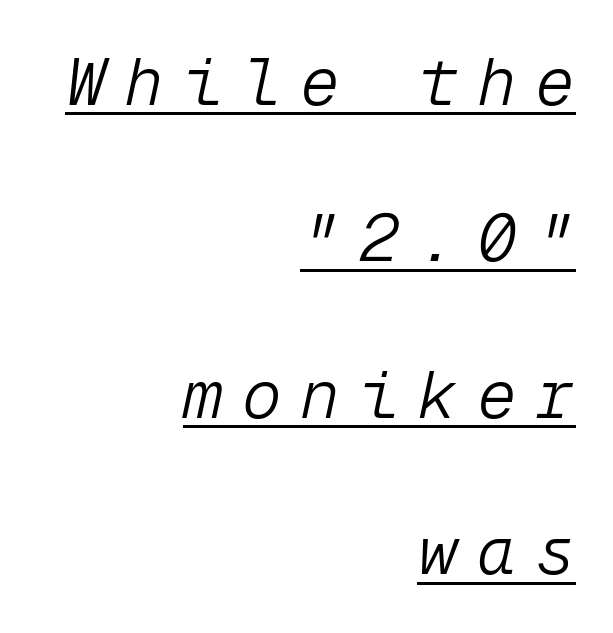
It's the slanting kind of type. The typeface has the unassuming heft of standard copy or less. Underlined type. Line ends are locked; line starts wander. Spacing verdict: monospaced, one width for all characters. Rows of type keep a wide berth in the vertical direction.
